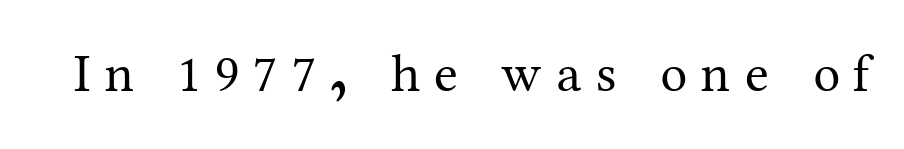
Q: Is the text bold? A: No.
Q: Is the text italic (slanted)? A: No, it is upright.
Q: Is the typeface a serif or a sans-serif typeface? A: Serif.
Q: Is the text underlined? A: No.
Q: Is the spacing between letters normal or unusually wide? A: Unusually wide.
Q: Width (condensed, normal, or wide)? A: Normal.
Q: Stroke contrast? A: Medium.
Q: x-height? A: Medium.
Q: Monospaced? A: No.
